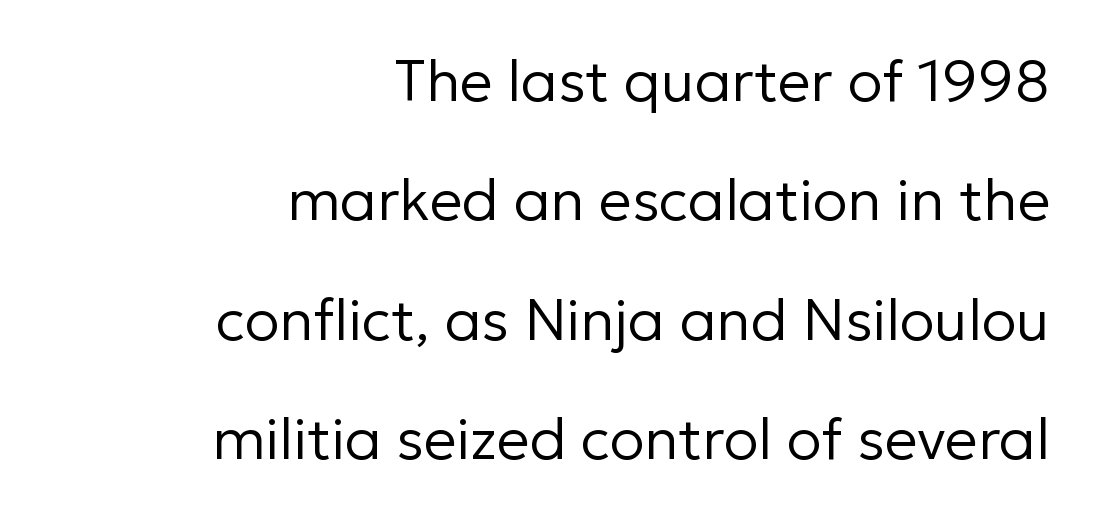
The characters display no serif detailing; their extremities are plain. Right-aligned paragraph, ragged on the left. Each new line begins a long way beneath the previous one. A typesetter would call this proportional, since set widths differ per character. The words here are not underlined. Characters remain perfectly vertical along every line.
